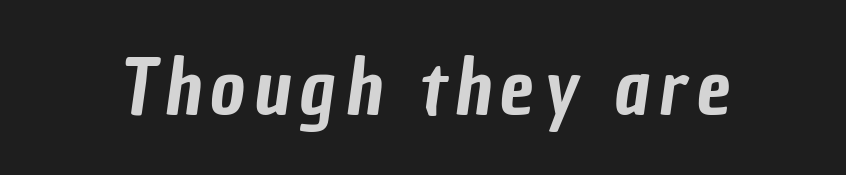
The typeface chosen for these lines omits serifs. The face used here is proportionally spaced, like ordinary book or web type. Decoration check: the copy has no underline.
